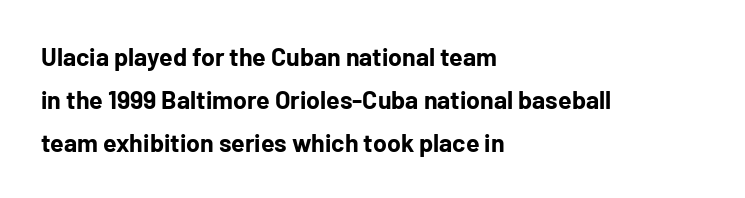
{"italic": "no", "bold": "yes", "underline": "no", "align": "left", "line_spacing_ratio": 1.72, "letter_spacing": "normal", "letter_spacing_em": 0.0, "glyph_px": 25}
